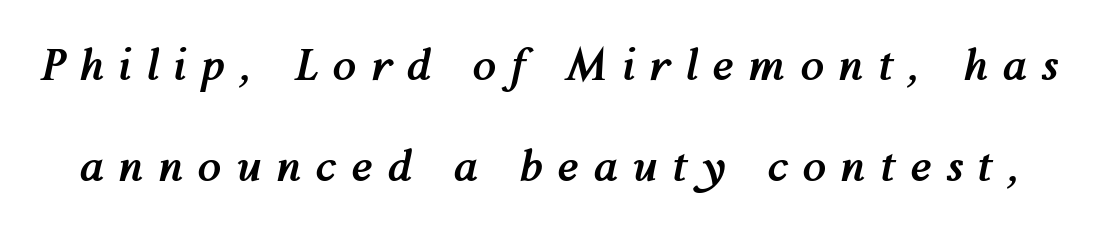
Q: Is the text bold? A: Yes.
Q: Is the text italic (slanted)? A: Yes, it leans right by about 12 degrees.
Q: Is the text underlined? A: No.
Q: Is the spacing between letters normal or unusually wide? A: Unusually wide.
Q: Is the spacing between lines tight, normal or loose? A: Loose.
Q: Width (condensed, normal, or wide)? A: Normal.
Q: Stroke contrast? A: Medium.
Q: x-height? A: Medium.
Q: Monospaced? A: No.
